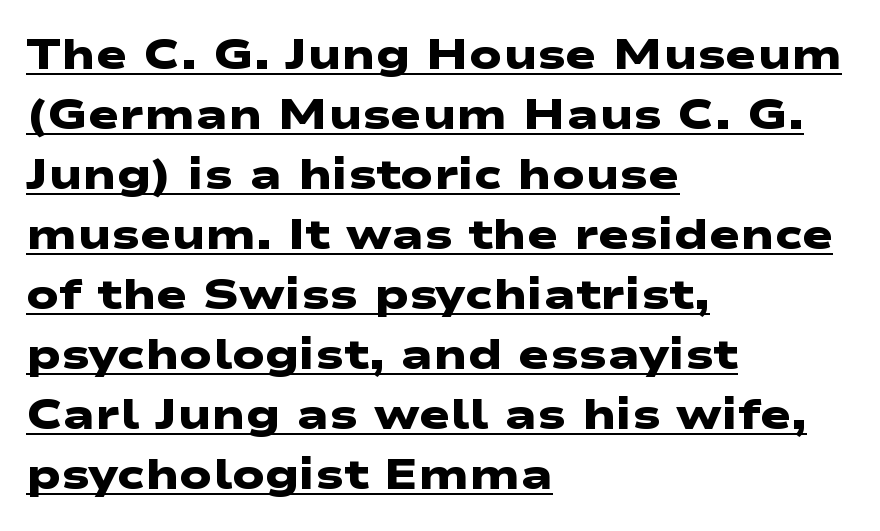
Students, note that the glyphs here touch the page at normal intervals. A normal amount of white space separates one row of letters from the next. Descenders here cross a horizontal rule under the line. The rendering shows plain stroke endings on the letterforms — a sans-serif design. Is this a fixed-width face? No — the glyphs have proportional, varying widths.
